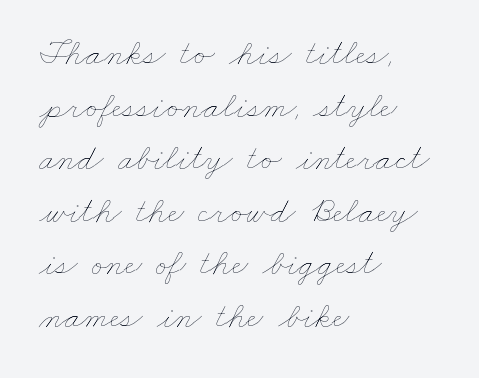
Q: Is the text bold? A: No.
Q: Is the text underlined? A: No.
Q: How is the paragraph aligned? A: Left-aligned.
Q: Is the spacing between letters normal or unusually wide? A: Normal.
Q: Is the spacing between lines tight, normal or loose? A: Normal.
Q: Width (condensed, normal, or wide)? A: Wide.
Q: Stroke contrast? A: Low.
Q: x-height? A: Small.
Q: Monospaced? A: No.
